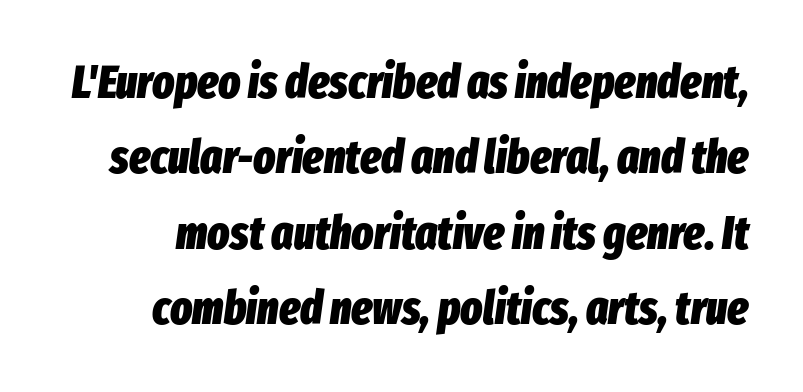
The image shows 46 px heavy, condensed type, italic (leaning right); set normal line spacing (1.64x), normal letter spacing, not underlined; low stroke contrast and a medium x-height.
